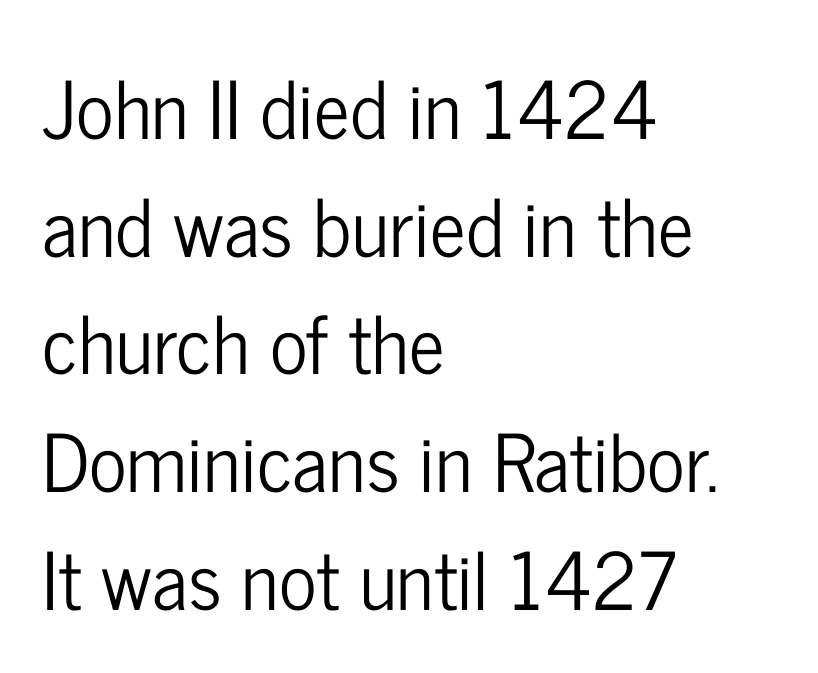
The image shows 79 px condensed sans-serif type, upright; set left-aligned, normal line spacing (1.49x), normal letter spacing, not underlined; low stroke contrast and a medium x-height.
